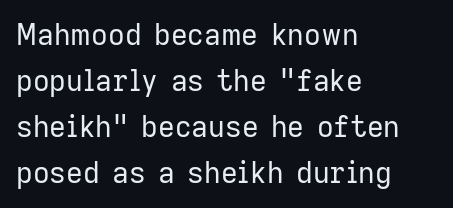
{"serif": "no", "italic": "no", "bold": "no", "weight": "regular", "width": "normal", "stroke_contrast": "low", "x_height": "medium", "monospaced": "no", "underline": "no", "align": "left", "line_spacing": "normal", "line_spacing_ratio": 1.59, "letter_spacing": "normal", "letter_spacing_em": 0.0, "glyph_px": 29}
